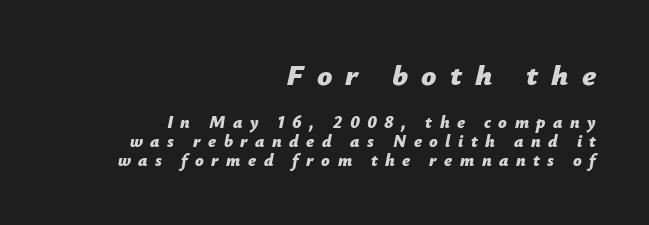
Think of a printed novel: that variable character pitch is what you see here. The initial chunk of copy outweighs the following chunk in type size. Compared with typical body copy, the letter spacing here is much looser. Honestly, there is no underline to notice here at all. Designer's note — italics engaged. Alignment: flush right.
